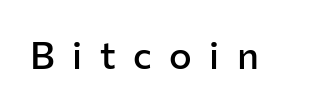
{"serif": "no", "italic": "no", "bold": "semi", "weight": "semibold", "width": "normal", "stroke_contrast": "low", "x_height": "medium", "monospaced": "no", "underline": "no", "letter_spacing": "wide", "letter_spacing_em": 0.46, "glyph_px": 38}
